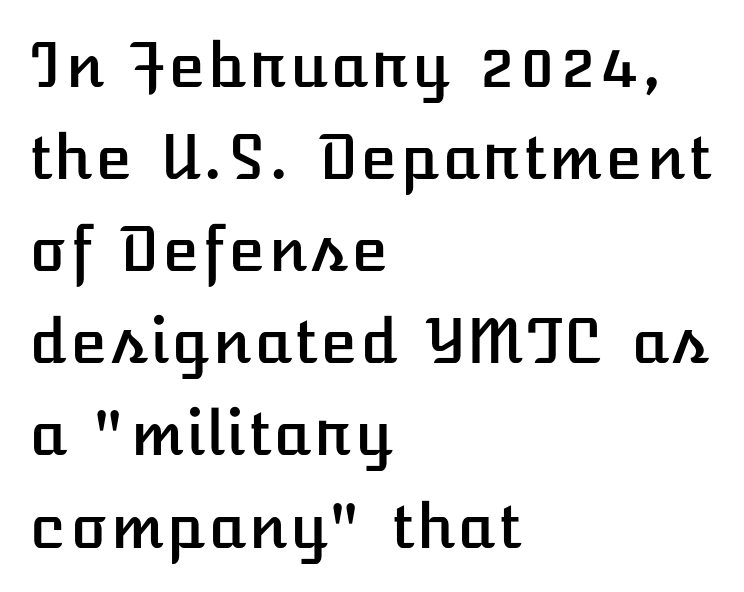
{"italic": "no", "width": "normal", "stroke_contrast": "low", "x_height": "medium", "underline": "no", "align": "left", "line_spacing": "normal", "line_spacing_ratio": 1.51, "letter_spacing": "normal", "letter_spacing_em": 0.0, "glyph_px": 61}
